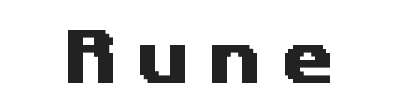
Q: Is the typeface a serif or a sans-serif typeface? A: Sans-serif.
Q: Is the text underlined? A: No.
Q: Is the spacing between letters normal or unusually wide? A: Unusually wide.
Q: Width (condensed, normal, or wide)? A: Wide.
Q: Stroke contrast? A: Medium.
Q: x-height? A: Medium.
Q: Monospaced? A: No.
